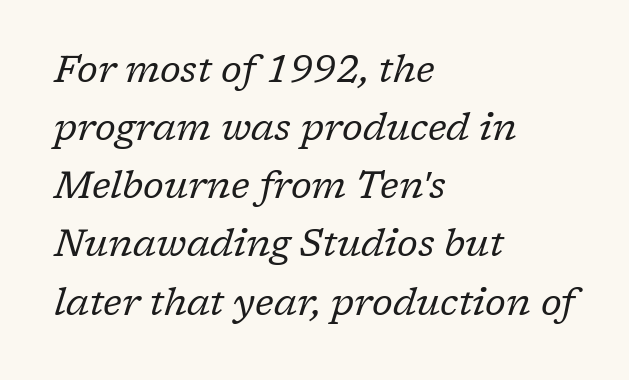
Every row of glyphs begins at an identical x-position on the left. This sample keeps an unexceptional amount of space between lines. Here the glyphs are tracked normally, forming tight word shapes. A bare baseline throughout the passage. A quiet, ordinary-to-light weight characterises the typeface. Style check: oblique.
